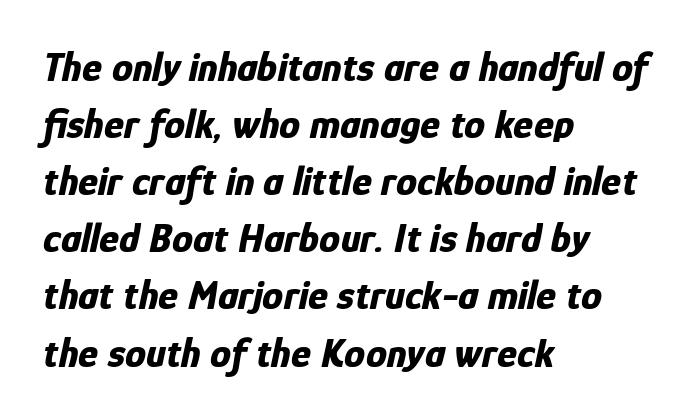
{"italic": "yes", "lean": "right", "slant_degrees": 12, "bold": "yes", "weight": "bold", "width": "condensed", "stroke_contrast": "low", "x_height": "medium", "monospaced": "no", "underline": "no", "align": "left", "line_spacing": "normal", "line_spacing_ratio": 1.36, "letter_spacing": "normal", "letter_spacing_em": 0.0, "glyph_px": 42}
